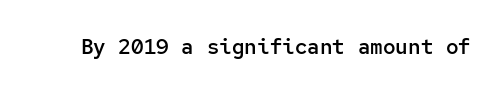
The image shows 21 px text type, upright; set normal letter spacing, not underlined.
